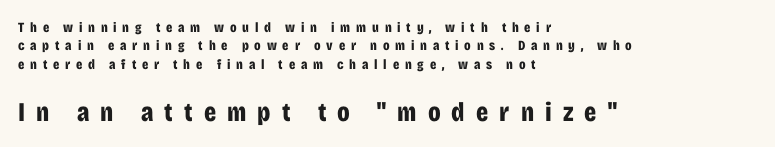
The image shows 27 px bold type, upright; set left-aligned, normal line spacing (1.31x), unusually wide letter spacing (+0.41 em), not underlined; the second (bottom) block is 1.93x larger.
